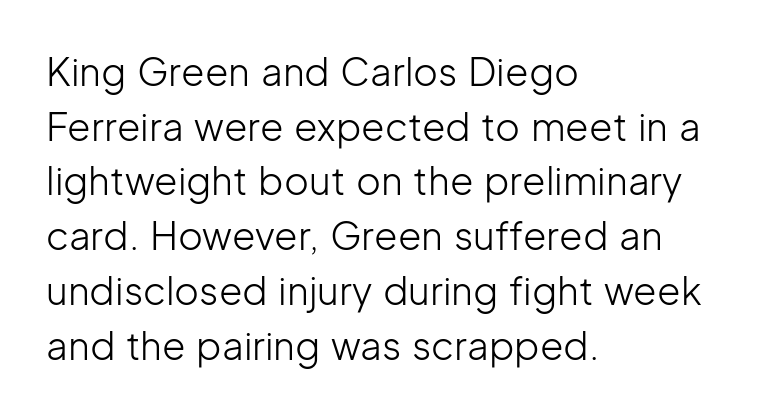
The image shows 38 px light sans-serif type, upright; set left-aligned, normal line spacing (1.44x), normal letter spacing, not underlined; low stroke contrast and a medium x-height.
